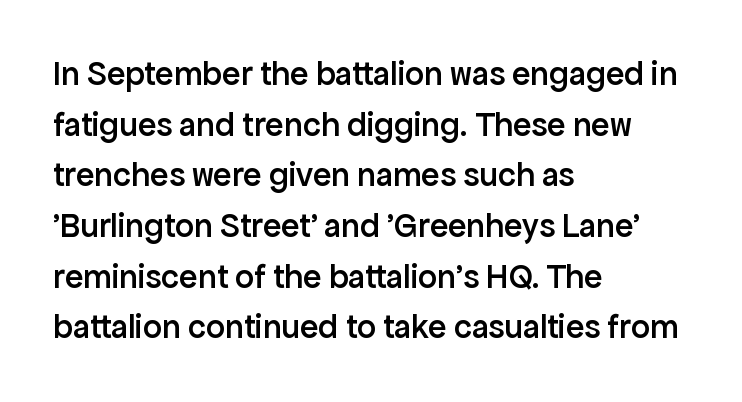
The image shows 34 px semibold sans-serif type, upright; set left-aligned, normal line spacing (1.49x), normal letter spacing, not underlined; low stroke contrast and a medium x-height.
